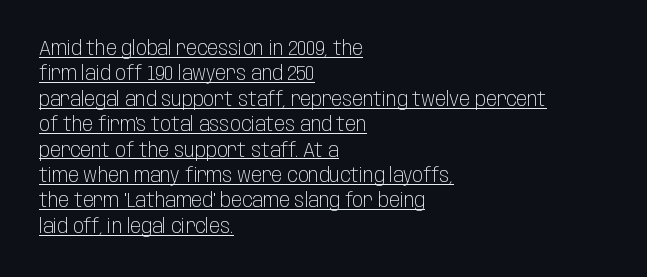
Q: Is the text bold? A: No.
Q: Is the text italic (slanted)? A: No, it is upright.
Q: Is the text underlined? A: Yes.
Q: How is the paragraph aligned? A: Left-aligned.
Q: Is the spacing between letters normal or unusually wide? A: Normal.
Q: Is the spacing between lines tight, normal or loose? A: Normal.
